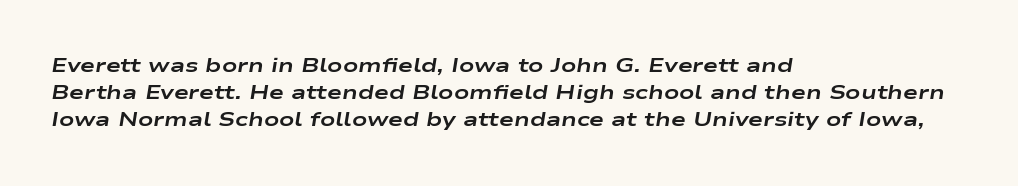
Q: Is the text bold? A: Yes.
Q: Is the text italic (slanted)? A: Yes, it leans right by about 9 degrees.
Q: Is the text underlined? A: No.
Q: How is the paragraph aligned? A: Left-aligned.
Q: Is the spacing between letters normal or unusually wide? A: Normal.
Q: Is the spacing between lines tight, normal or loose? A: Normal.
